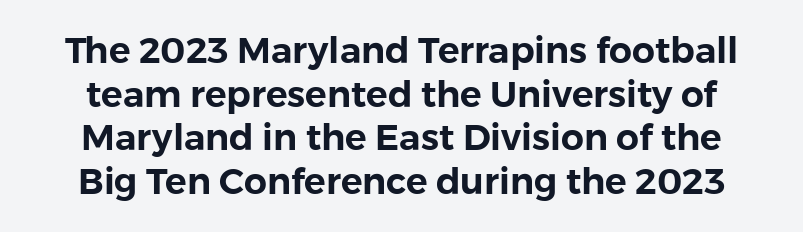
Q: Is the text italic (slanted)? A: No, it is upright.
Q: Is the typeface a serif or a sans-serif typeface? A: Sans-serif.
Q: Is the text underlined? A: No.
Q: Is the spacing between letters normal or unusually wide? A: Normal.
Q: Width (condensed, normal, or wide)? A: Normal.
Q: x-height? A: Medium.
Q: Monospaced? A: No.
